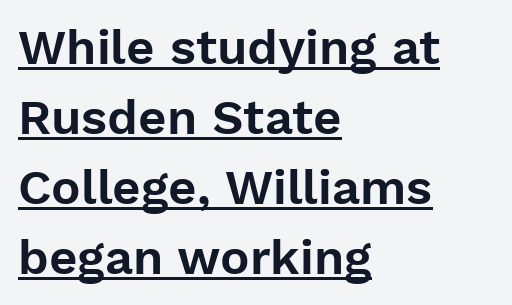
{"serif": "no", "italic": "no", "width": "normal", "stroke_contrast": "low", "x_height": "medium", "monospaced": "no", "underline": "yes", "align": "left", "line_spacing": "normal", "line_spacing_ratio": 1.43, "letter_spacing": "normal", "letter_spacing_em": 0.0, "glyph_px": 49}
